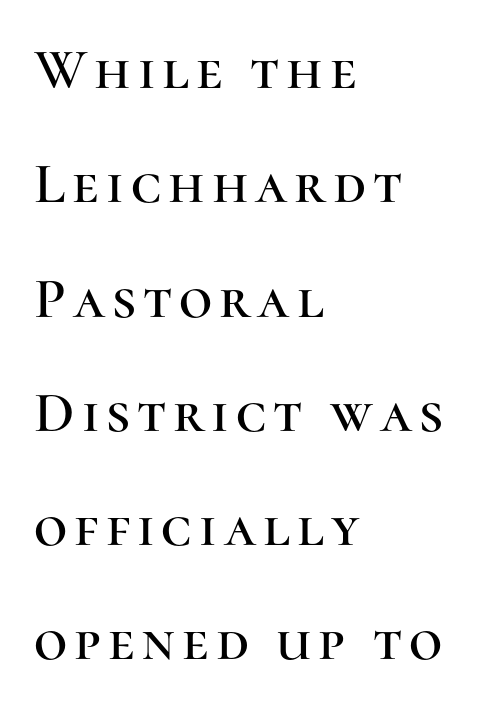
{"serif": "yes", "italic": "no", "width": "normal", "stroke_contrast": "high", "x_height": "medium", "monospaced": "no", "underline": "no", "align": "left", "line_spacing": "loose", "line_spacing_ratio": 1.97, "glyph_px": 58}
